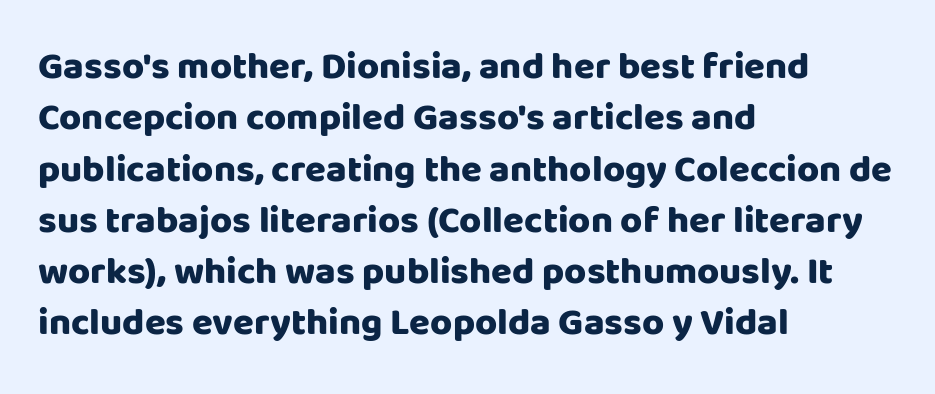
The sample has been set heavy, in full bold. No word sits above an underline. In terms of leading, this rendering sits right in the middle. Proportional: the letters do not fall into vertical columns.
